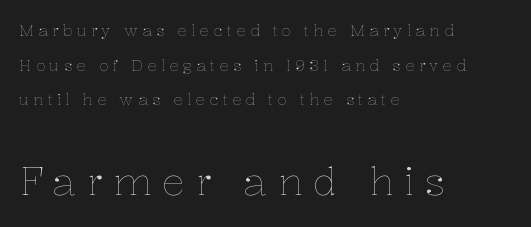
The image shows 39 px thin type, upright; set left-aligned, loose line spacing (2.17x), unusually wide letter spacing (+0.26 em), not underlined; the second (bottom) block is 2.44x larger; low stroke contrast and a medium x-height.
